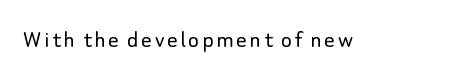
Q: Is the text bold? A: No.
Q: Is the text italic (slanted)? A: No, it is upright.
Q: Is the text underlined? A: No.
